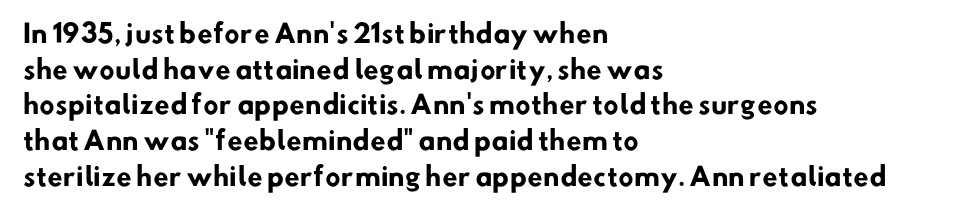
The image shows 25 px bold type; set left-aligned, normal line spacing (1.43x), normal letter spacing, not underlined.
